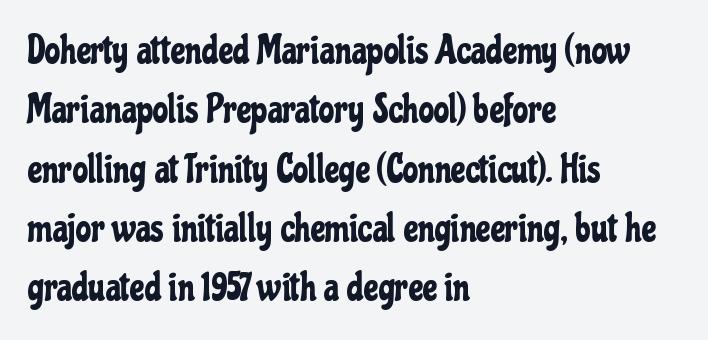
{"serif": "no", "italic": "no", "width": "condensed", "stroke_contrast": "low", "x_height": "medium", "monospaced": "no", "underline": "no", "align": "left", "line_spacing": "normal", "line_spacing_ratio": 1.52, "letter_spacing": "normal", "letter_spacing_em": 0.0, "glyph_px": 39}
